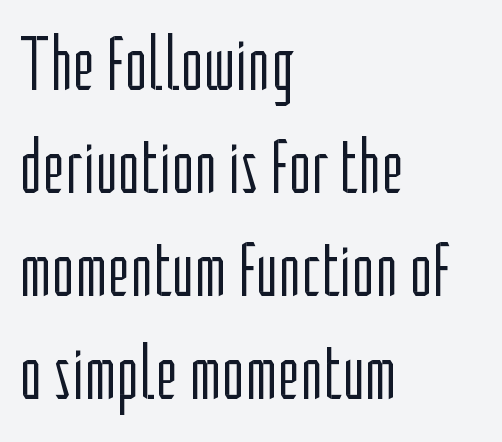
{"serif": "no", "italic": "no", "bold": "no", "weight": "light", "width": "condensed", "stroke_contrast": "low", "x_height": "medium", "monospaced": "no", "underline": "no", "align": "left", "line_spacing": "normal", "line_spacing_ratio": 1.32, "letter_spacing": "normal", "letter_spacing_em": 0.0, "glyph_px": 78}
